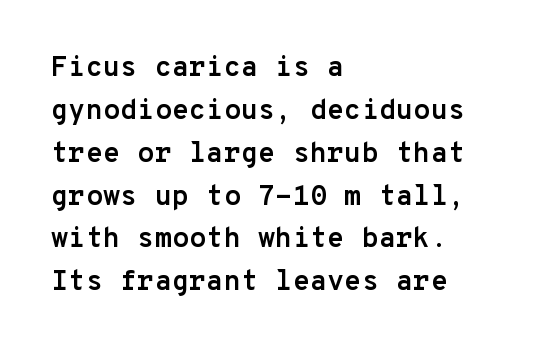
The image shows 28 px semibold sans-serif type, upright, monospaced; set left-aligned, normal line spacing (1.53x), normal letter spacing, not underlined; low stroke contrast and a medium x-height.
